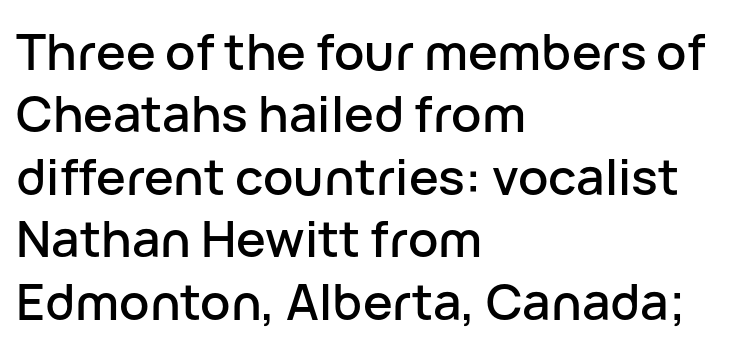
The image shows 50 px sans-serif type, upright; set left-aligned, normal line spacing (1.25x), normal letter spacing, not underlined; low stroke contrast and a medium x-height.
